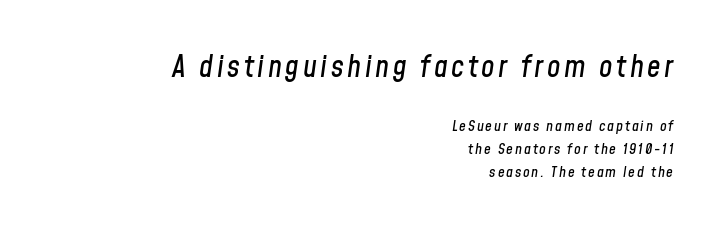
{"italic": "yes", "lean": "right", "slant_degrees": 8, "width": "condensed", "stroke_contrast": "low", "x_height": "medium", "monospaced": "no", "underline": "no", "align": "right", "line_spacing": "normal", "line_spacing_ratio": 1.51, "larger_block": "first", "size_ratio": 2.0, "glyph_px": 30}
